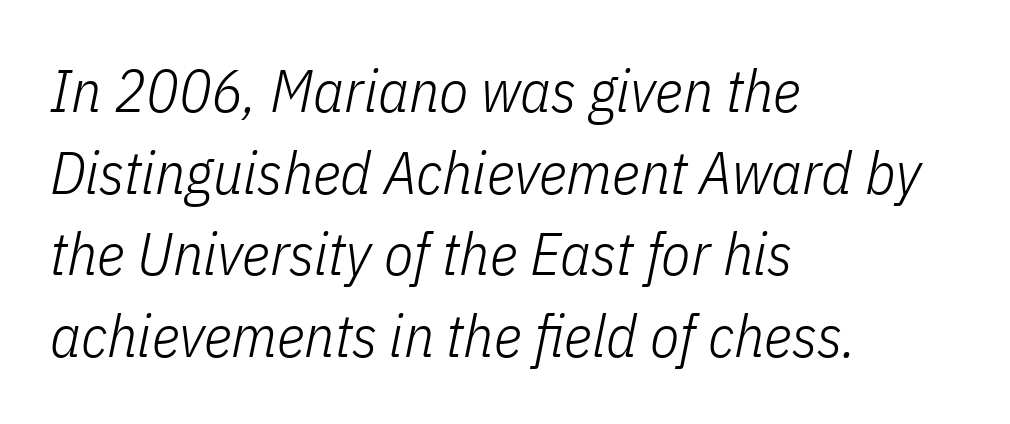
Q: Is the text bold? A: No.
Q: Is the text italic (slanted)? A: Yes, it leans right by about 11 degrees.
Q: Is the text underlined? A: No.
Q: How is the paragraph aligned? A: Left-aligned.
Q: Is the spacing between letters normal or unusually wide? A: Normal.
Q: Is the spacing between lines tight, normal or loose? A: Normal.
Q: Width (condensed, normal, or wide)? A: Condensed.
Q: Stroke contrast? A: Low.
Q: x-height? A: Medium.
Q: Monospaced? A: No.
